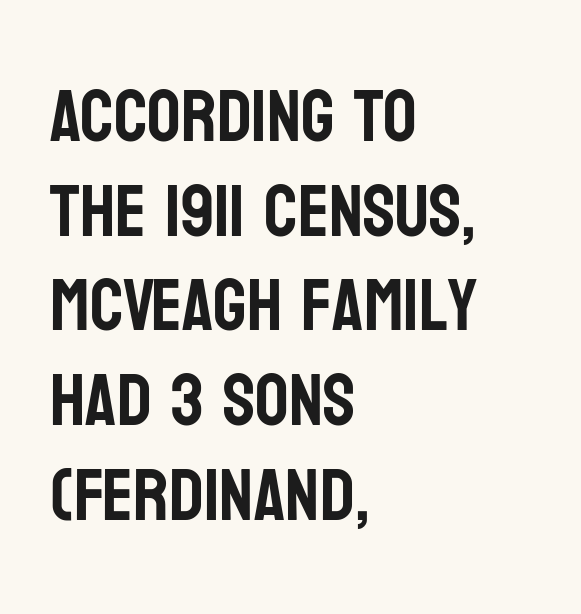
The type sits square on the baseline with zero lean. This sample uses a sans-serif face. You could not count columns in this text — the font is proportionally spaced. One glance says typical: line gaps are just what's usual. The string is rendered with underlining switched off.
